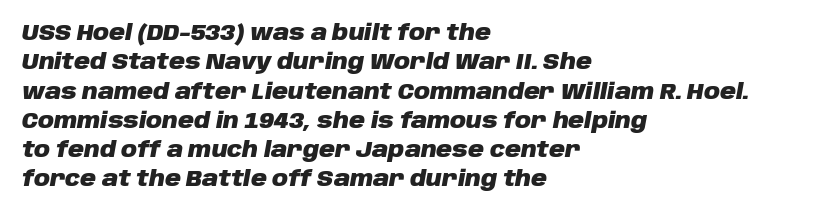
Horizontally, the lines are justified to the leading edge only. The typography opts for an oblique posture over an upright one. The type is set solid horizontally, with unmodified tracking. Evenly set lines give the paragraph a standard silhouette.
